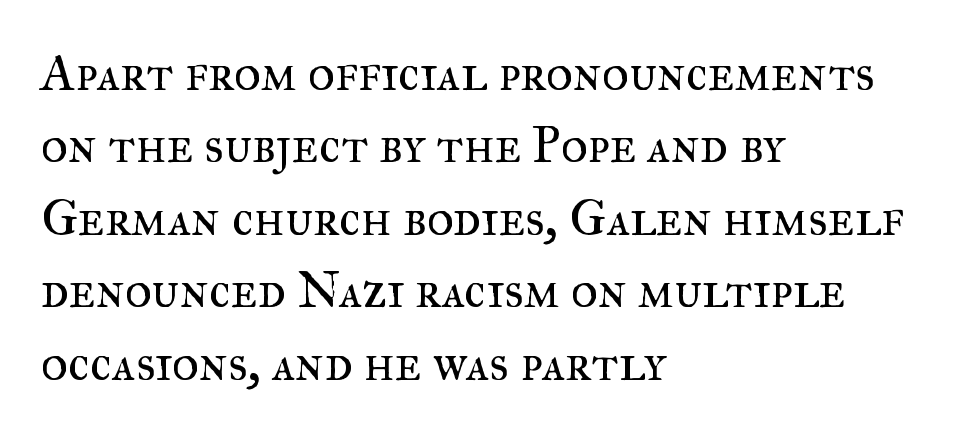
Q: Is the text bold? A: No.
Q: Is the text italic (slanted)? A: No, it is upright.
Q: Is the typeface a serif or a sans-serif typeface? A: Serif.
Q: Is the text underlined? A: No.
Q: How is the paragraph aligned? A: Left-aligned.
Q: Is the spacing between letters normal or unusually wide? A: Normal.
Q: Is the spacing between lines tight, normal or loose? A: Normal.
Q: Width (condensed, normal, or wide)? A: Normal.
Q: Stroke contrast? A: Medium.
Q: x-height? A: Small.
Q: Monospaced? A: No.
